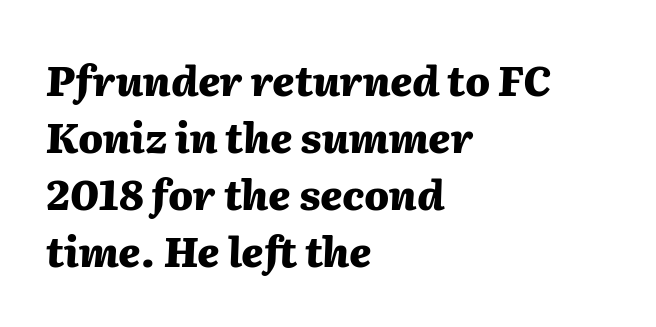
Nothing unusual about the tracking: characters are spaced as the font intends. Do the characters align in a grid? No, the font is proportional. Line spacing here is normal. All the whitespace from short lines collects on the right. A clean baseline with only descenders dipping below it.
